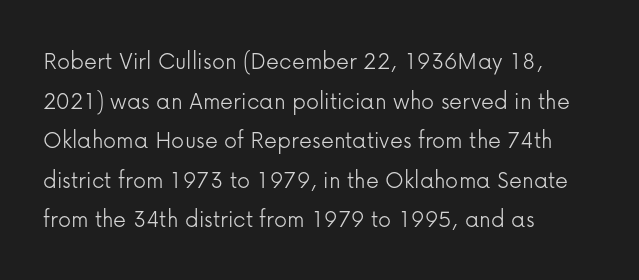
Q: Is the text bold? A: No.
Q: Is the text italic (slanted)? A: No, it is upright.
Q: Is the text underlined? A: No.
Q: How is the paragraph aligned? A: Left-aligned.
Q: Is the spacing between letters normal or unusually wide? A: Normal.
Q: Is the spacing between lines tight, normal or loose? A: Normal.
